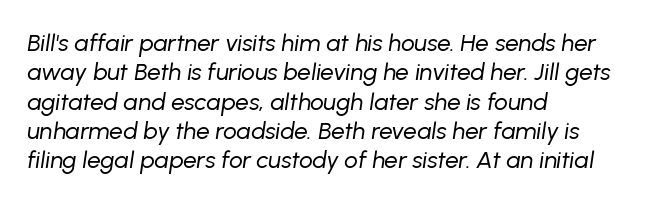
Caption: standard tracking, unaltered. Only glyphs here, with clear space below each row. Visually the block forms a straight wall on the left and a jagged coastline on the right. Notice how the stems are inclined rather than vertical — that's the hallmark of italics.
